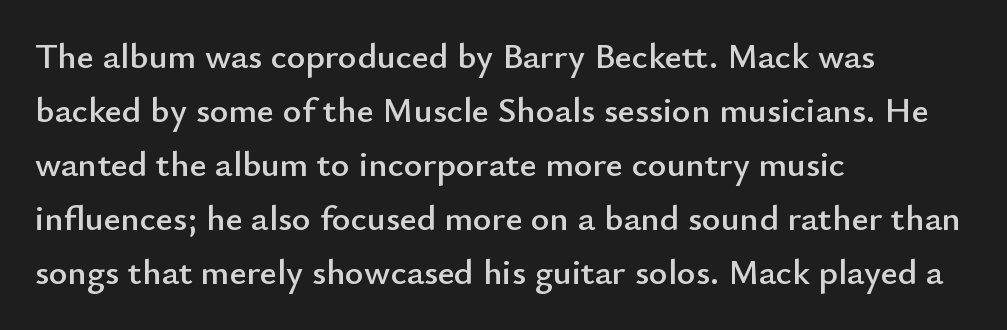
The image shows 36 px sans-serif type, upright; set left-aligned, normal line spacing (1.5x), normal letter spacing, not underlined; low stroke contrast and a small x-height.
